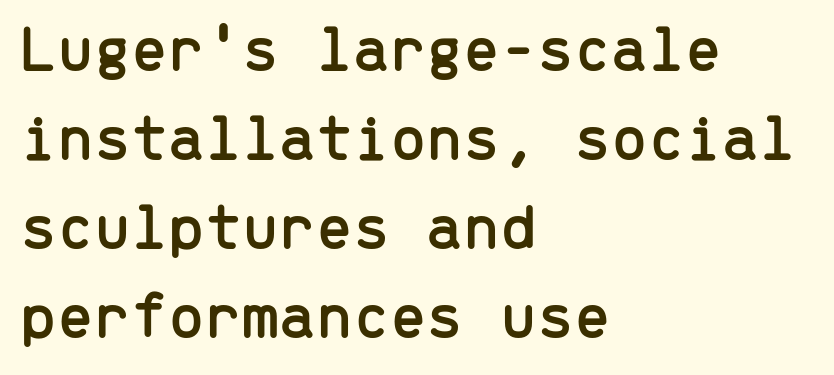
The image shows 66 px sans-serif type, upright, monospaced; set left-aligned, normal line spacing (1.35x), normal letter spacing, not underlined; low stroke contrast and a medium x-height.
